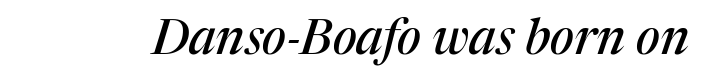
The image shows 49 px serif type, italic (leaning right); set normal letter spacing, not underlined; medium stroke contrast and a medium x-height.
